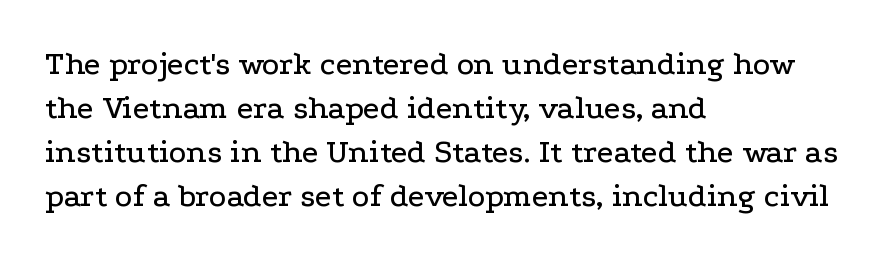
{"serif": "yes", "italic": "no", "width": "wide", "stroke_contrast": "low", "x_height": "medium", "monospaced": "no", "underline": "no", "align": "left", "line_spacing": "normal", "line_spacing_ratio": 1.33, "letter_spacing": "normal", "letter_spacing_em": 0.0, "glyph_px": 33}
